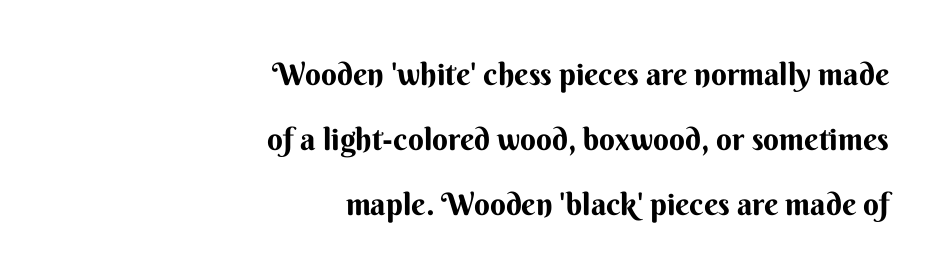
{"serif": "no", "italic": "no", "bold": "yes", "weight": "bold", "width": "normal", "stroke_contrast": "medium", "x_height": "small", "monospaced": "no", "underline": "no", "align": "right", "line_spacing": "loose", "line_spacing_ratio": 2.1, "letter_spacing": "normal", "letter_spacing_em": 0.0, "glyph_px": 31}
